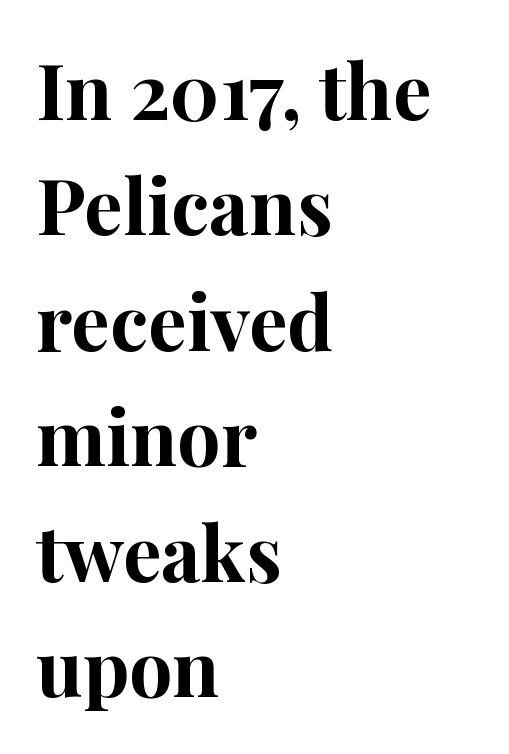
The image shows 77 px bold serif type, upright; set left-aligned, normal line spacing (1.5x), normal letter spacing, not underlined; high stroke contrast and a medium x-height.
